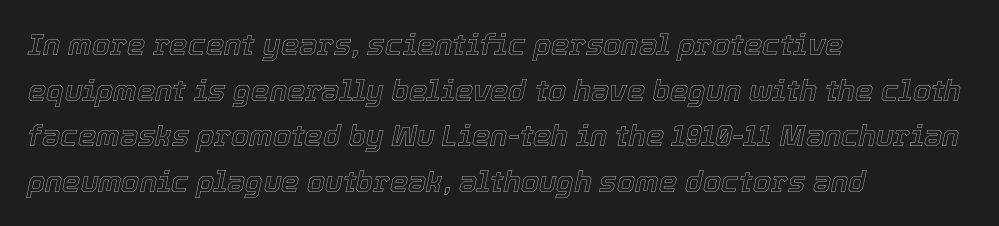
Q: Is the text italic (slanted)? A: Yes, it leans right by about 12 degrees.
Q: Is the text underlined? A: No.
Q: How is the paragraph aligned? A: Left-aligned.
Q: Is the spacing between letters normal or unusually wide? A: Normal.
Q: Is the spacing between lines tight, normal or loose? A: Normal.
Q: Width (condensed, normal, or wide)? A: Normal.
Q: x-height? A: Medium.
Q: Monospaced? A: No.
